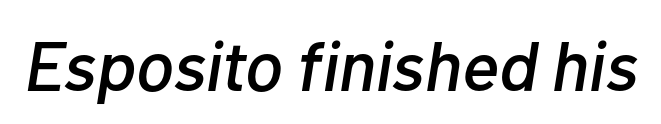
Q: Is the text italic (slanted)? A: Yes, it leans right by about 10 degrees.
Q: Is the text underlined? A: No.
Q: Is the spacing between letters normal or unusually wide? A: Normal.
Q: Width (condensed, normal, or wide)? A: Normal.
Q: Stroke contrast? A: Low.
Q: x-height? A: Medium.
Q: Monospaced? A: No.
